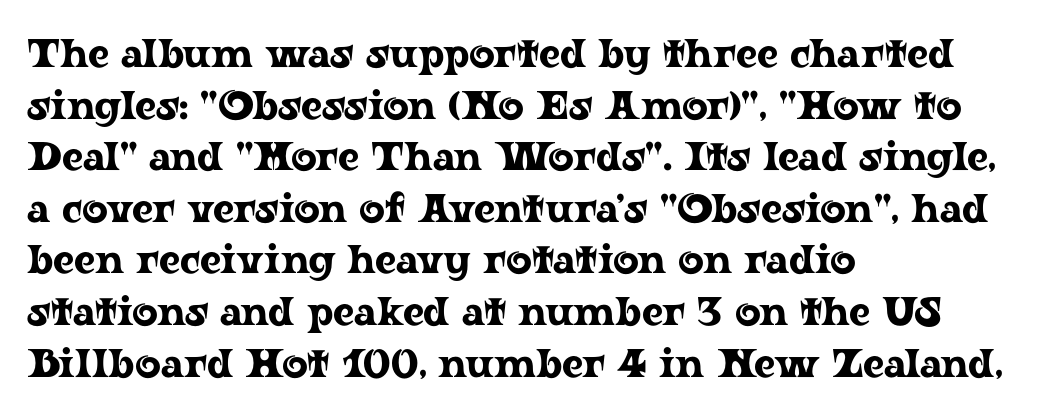
Typographically, this falls in the serif category. Do the letters lean? They stand straight. Each row of text sits above clean, open space. Standard letterfit; no display-style spreading of the glyphs. The text block is weighted toward the left margin, trailing off unevenly rightward.
